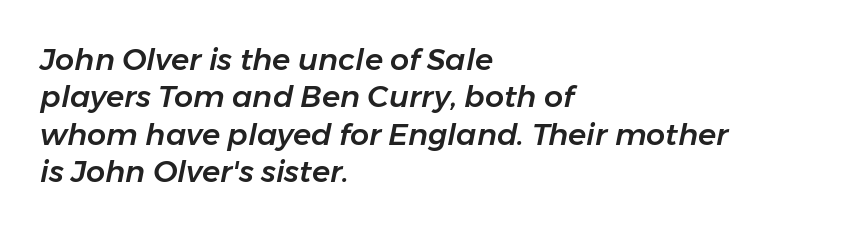
{"italic": "yes", "lean": "right", "slant_degrees": 11, "width": "normal", "stroke_contrast": "low", "x_height": "medium", "monospaced": "no", "underline": "no", "align": "left", "line_spacing": "normal", "line_spacing_ratio": 1.25, "letter_spacing": "normal", "letter_spacing_em": 0.0, "glyph_px": 30}
